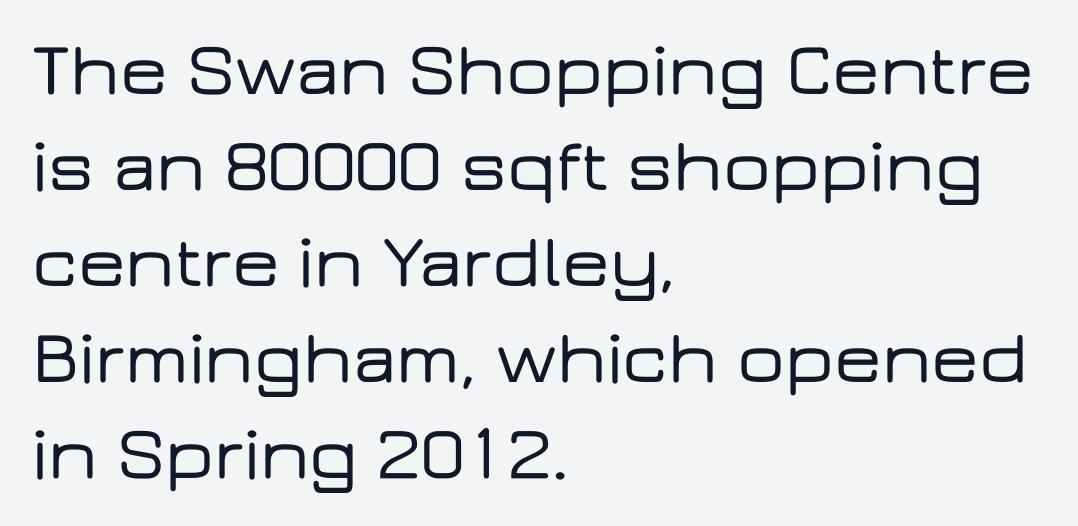
{"serif": "no", "italic": "no", "width": "wide", "stroke_contrast": "low", "x_height": "medium", "monospaced": "no", "underline": "no", "align": "left", "line_spacing": "normal", "line_spacing_ratio": 1.28, "letter_spacing": "normal", "letter_spacing_em": 0.0, "glyph_px": 75}
